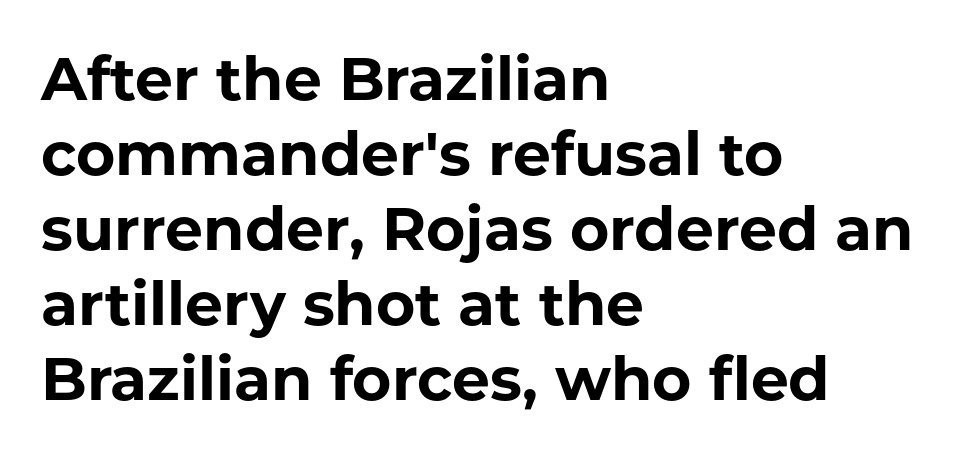
The image shows 60 px bold sans-serif type, upright; set left-aligned, normal line spacing (1.25x), normal letter spacing, not underlined; low stroke contrast and a medium x-height.
